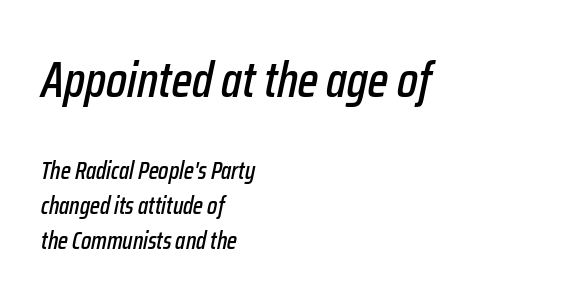
{"italic": "yes", "lean": "right", "slant_degrees": 12, "width": "condensed", "stroke_contrast": "low", "x_height": "medium", "monospaced": "no", "underline": "no", "align": "left", "line_spacing": "normal", "line_spacing_ratio": 1.45, "letter_spacing": "normal", "letter_spacing_em": 0.0, "larger_block": "first", "size_ratio": 2.04, "glyph_px": 49}
